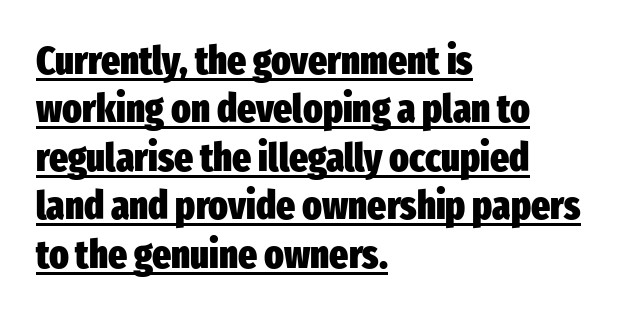
The type family on display is of the sans-serif kind. Check the space under the baseline: a stroke is drawn there. Tracking here is standard; glyphs follow each other at the usual distance. The typography opts for an upright posture over an oblique one. This sample has the flowing, uneven cadence of proportional lettering. Caption: multi-line text, flush left, ragged right.
